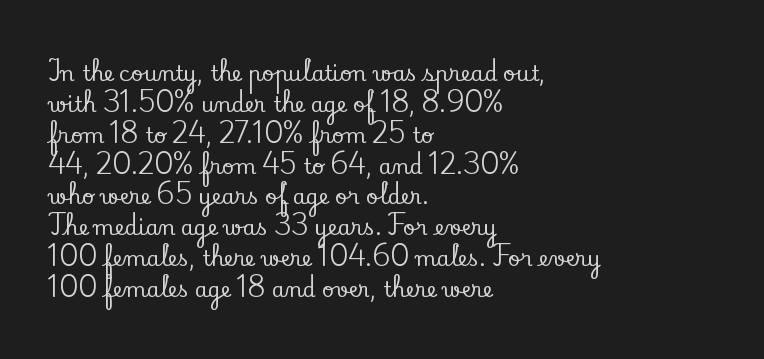
Q: Is the text italic (slanted)? A: No, it is upright.
Q: Is the text underlined? A: No.
Q: How is the paragraph aligned? A: Left-aligned.
Q: Is the spacing between letters normal or unusually wide? A: Normal.
Q: Is the spacing between lines tight, normal or loose? A: Normal.
